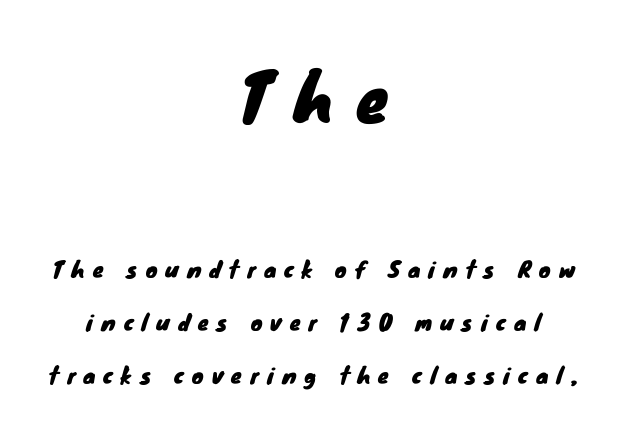
The image shows 65 px sans-serif type; set centered, loose line spacing (2.39x), unusually wide letter spacing (+0.37 em), not underlined; the first (top) block is 2.95x larger; low stroke contrast and a small x-height.
